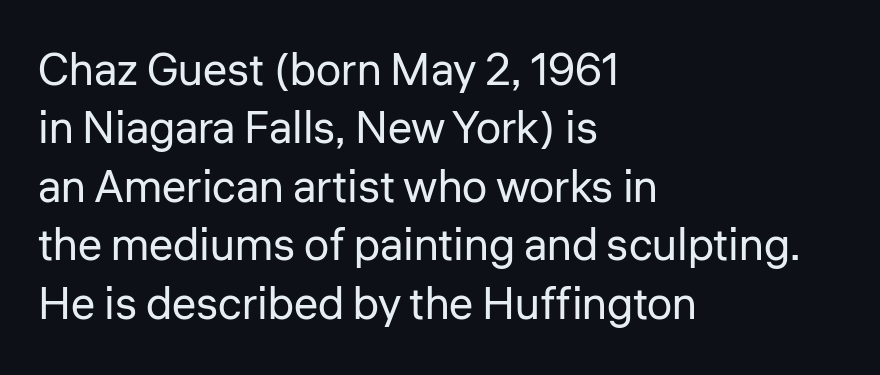
Quick note: interline space is typical. Each letter's strokes conclude bluntly, with no projecting serifs. Every character sits straight up, as roman type does. Where is the straight margin? On the left. Bold? No — there's no thickening of the strokes.
